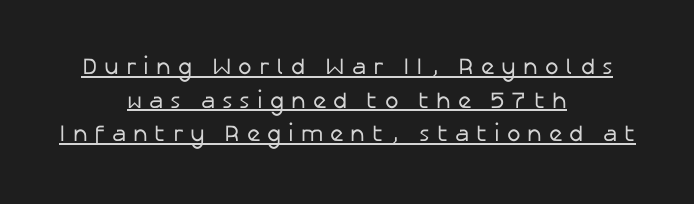
{"italic": "no", "bold": "no", "underline": "yes", "align": "center", "line_spacing": "normal", "line_spacing_ratio": 1.46, "letter_spacing": "wide", "letter_spacing_em": 0.3, "glyph_px": 23}
